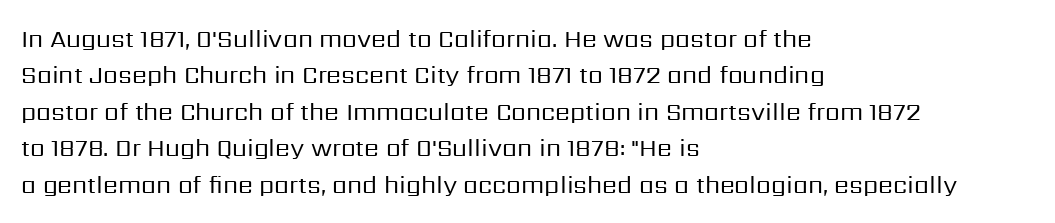
The image shows 24 px text type, upright; set left-aligned, normal line spacing (1.52x), normal letter spacing, not underlined.
